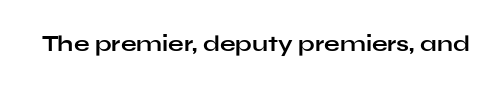
{"italic": "no", "bold": "yes", "underline": "no", "letter_spacing": "normal", "letter_spacing_em": 0.0, "glyph_px": 23}
